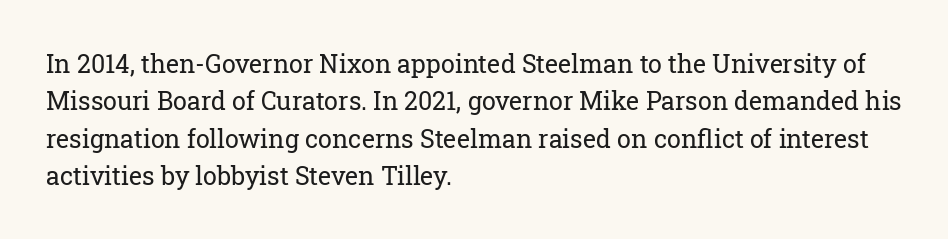
The image shows 25 px text type, upright; set left-aligned, normal line spacing (1.5x), normal letter spacing, not underlined.
